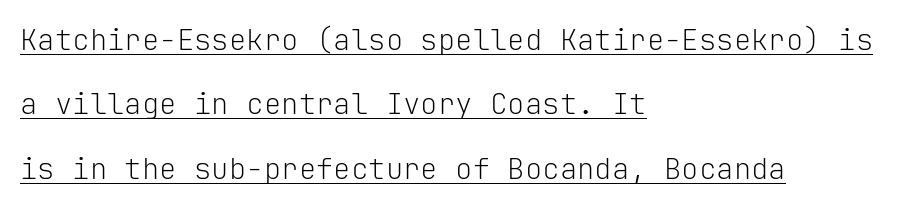
{"serif": "no", "italic": "no", "bold": "no", "weight": "light", "width": "normal", "stroke_contrast": "low", "x_height": "medium", "monospaced": "yes", "underline": "yes", "align": "left", "line_spacing": "loose", "line_spacing_ratio": 2.22, "letter_spacing": "normal", "letter_spacing_em": 0.0, "glyph_px": 29}
